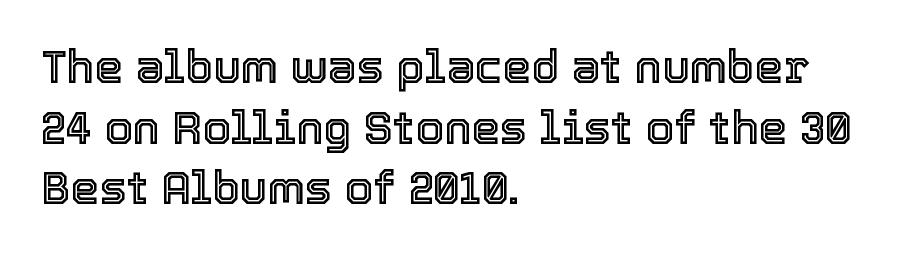
Q: Is the text italic (slanted)? A: No, it is upright.
Q: Is the text underlined? A: No.
Q: How is the paragraph aligned? A: Left-aligned.
Q: Is the spacing between letters normal or unusually wide? A: Normal.
Q: Is the spacing between lines tight, normal or loose? A: Normal.
Q: Width (condensed, normal, or wide)? A: Normal.
Q: x-height? A: Medium.
Q: Monospaced? A: No.
